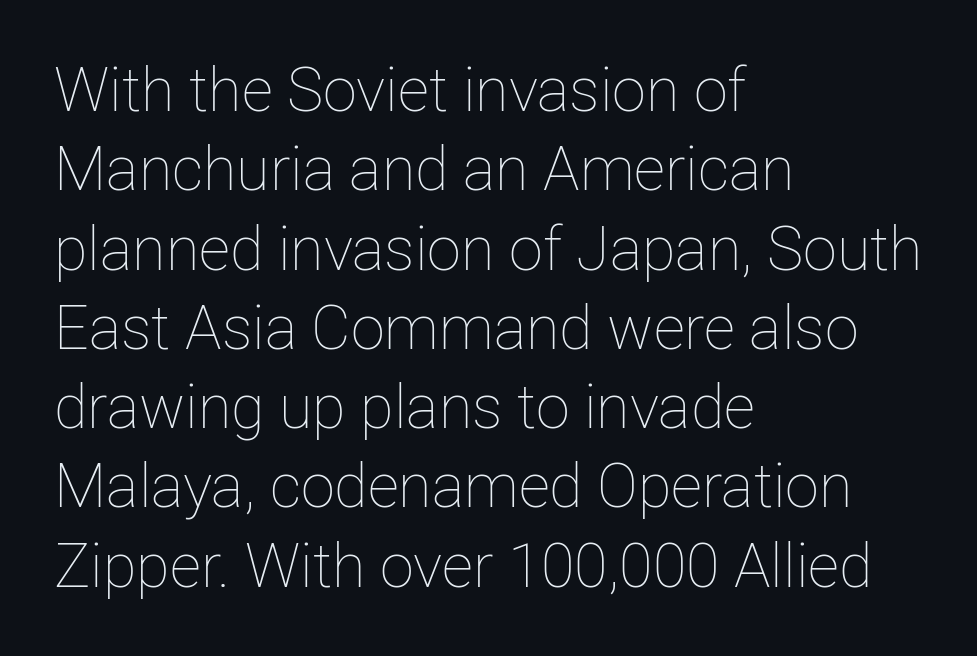
Q: Is the text bold? A: No.
Q: Is the text italic (slanted)? A: No, it is upright.
Q: Is the text underlined? A: No.
Q: How is the paragraph aligned? A: Left-aligned.
Q: Is the spacing between letters normal or unusually wide? A: Normal.
Q: Is the spacing between lines tight, normal or loose? A: Normal.
Q: Width (condensed, normal, or wide)? A: Normal.
Q: Stroke contrast? A: Low.
Q: x-height? A: Medium.
Q: Monospaced? A: No.
